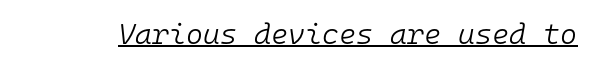
The passage shown leans; its letterforms are oblique. Tracking here is standard; glyphs follow each other at the usual distance. Every character here occupies the same horizontal width, giving the sample a typewriter-like rhythm. The characters are drawn with everyday or finer stroke widths. Every word sits above its own underline.
